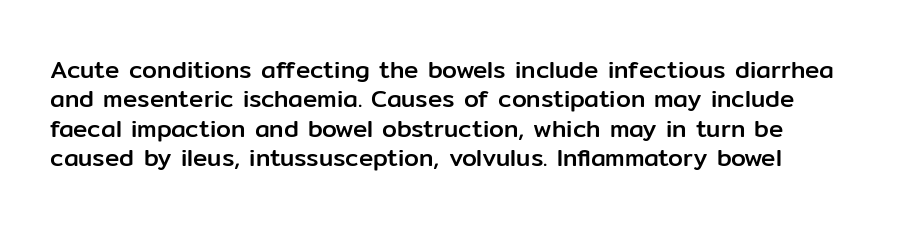
The image shows 24 px text type, upright; set left-aligned, line spacing 1.22x, normal letter spacing, not underlined.
